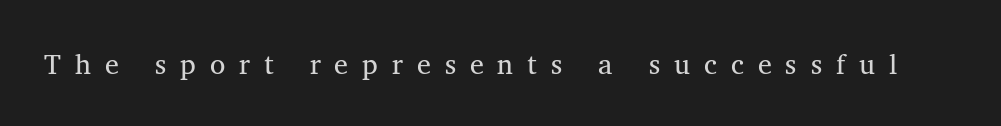
{"serif": "yes", "italic": "no", "width": "normal", "stroke_contrast": "medium", "x_height": "medium", "monospaced": "no", "underline": "no", "letter_spacing": "wide", "letter_spacing_em": 0.5, "glyph_px": 28}
